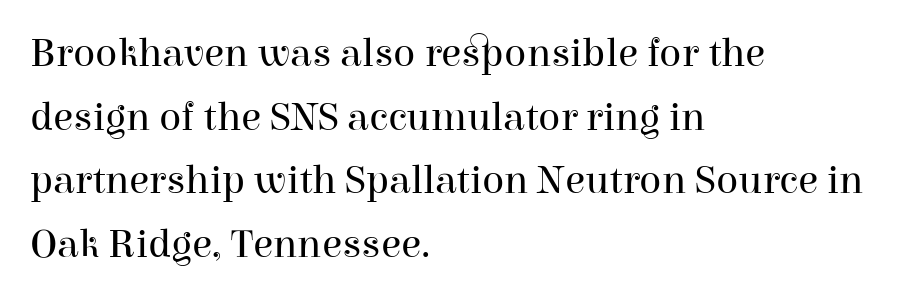
The image shows 41 px regular-weight serif type, upright; set left-aligned, normal line spacing (1.55x), normal letter spacing, not underlined; high stroke contrast and a medium x-height.
